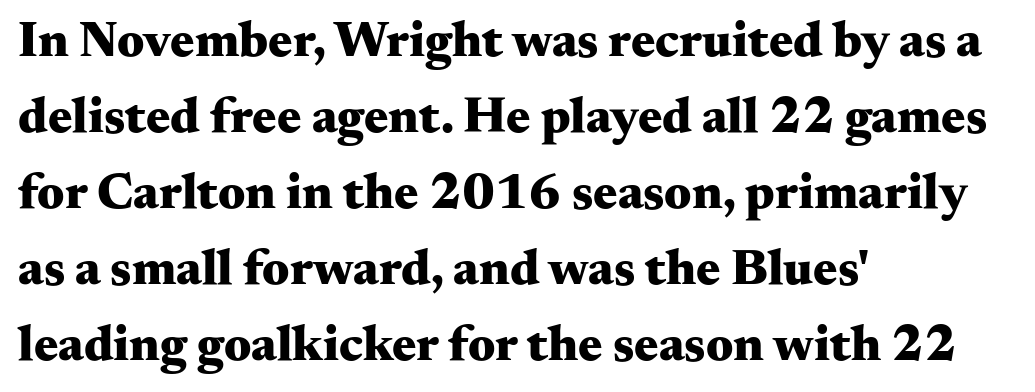
Here the designer chose a conventional face with non-uniform glyph widths. This sample uses an upright cut, with every glyph sitting square on the baseline. Look at the bottom of the vertical strokes: they flare into serifs here. The horizontal fit of the characters is conventional and even. In terms of leading, this rendering sits right in the middle.
